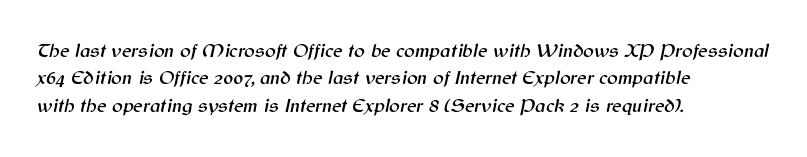
Q: Is the text italic (slanted)? A: Yes, it leans right by about 12 degrees.
Q: Is the text underlined? A: No.
Q: How is the paragraph aligned? A: Left-aligned.
Q: Is the spacing between letters normal or unusually wide? A: Normal.
Q: Is the spacing between lines tight, normal or loose? A: Normal.
